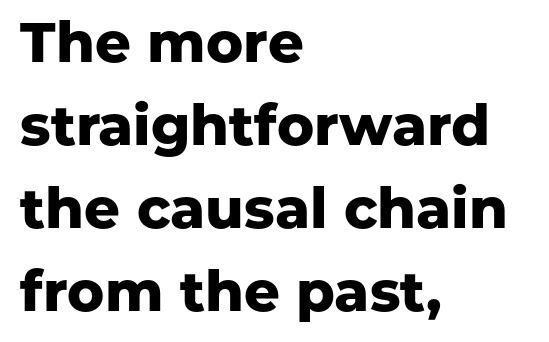
Q: Is the text bold? A: Yes.
Q: Is the text italic (slanted)? A: No, it is upright.
Q: Is the typeface a serif or a sans-serif typeface? A: Sans-serif.
Q: Is the text underlined? A: No.
Q: How is the paragraph aligned? A: Left-aligned.
Q: Is the spacing between letters normal or unusually wide? A: Normal.
Q: Is the spacing between lines tight, normal or loose? A: Normal.
Q: Width (condensed, normal, or wide)? A: Normal.
Q: Stroke contrast? A: Low.
Q: x-height? A: Medium.
Q: Monospaced? A: No.
